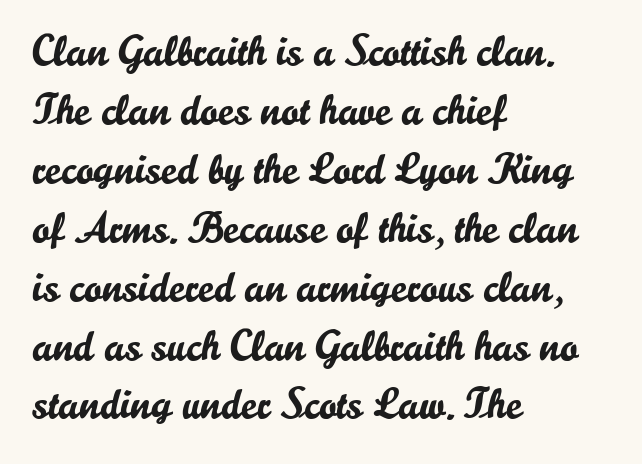
Q: Is the text italic (slanted)? A: Yes.
Q: Is the typeface a serif or a sans-serif typeface? A: Sans-serif.
Q: Is the text underlined? A: No.
Q: How is the paragraph aligned? A: Left-aligned.
Q: Is the spacing between letters normal or unusually wide? A: Normal.
Q: Is the spacing between lines tight, normal or loose? A: Normal.
Q: Width (condensed, normal, or wide)? A: Normal.
Q: Stroke contrast? A: Low.
Q: x-height? A: Small.
Q: Monospaced? A: No.
